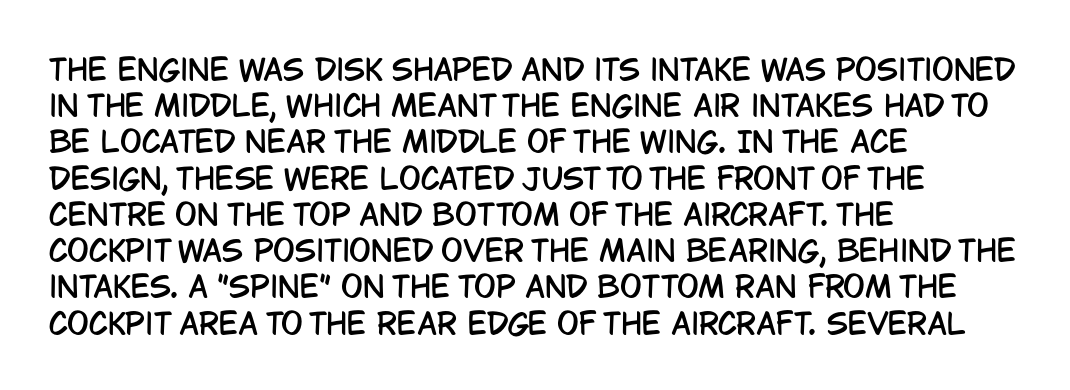
Line spacing here is normal. In terms of posture, this sample is upright. This rendering employs a face without finishing strokes, i.e., a sans-serif. Which margin do the lines hug? The left one — the right edge is uneven. Only glyphs here, with clear space below each row.
